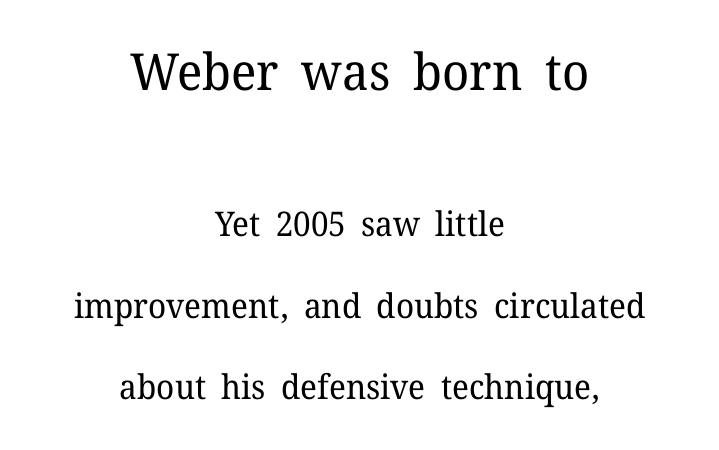
{"serif": "yes", "italic": "no", "bold": "no", "weight": "regular", "width": "normal", "stroke_contrast": "low", "x_height": "medium", "monospaced": "no", "underline": "no", "align": "center", "line_spacing": "loose", "line_spacing_ratio": 2.4, "letter_spacing": "normal", "letter_spacing_em": 0.0, "larger_block": "first", "size_ratio": 1.5, "glyph_px": 51}
